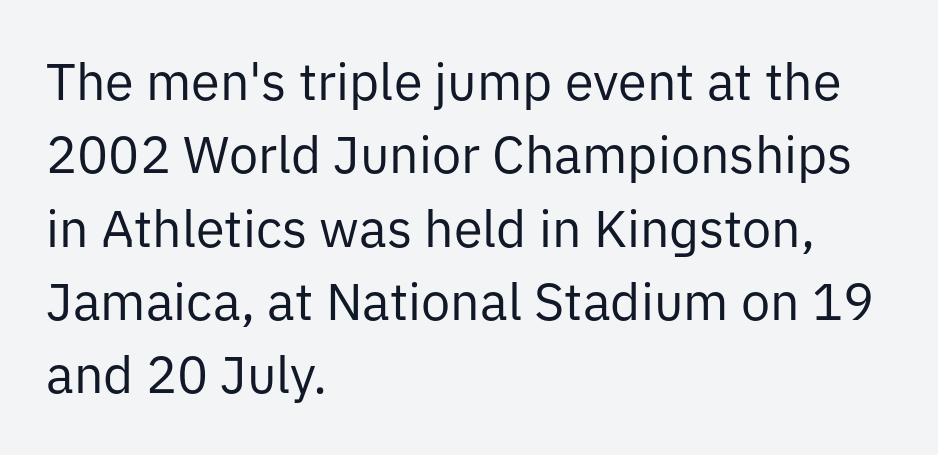
The image shows 52 px regular-weight sans-serif type, upright; set left-aligned, normal line spacing (1.41x), normal letter spacing, not underlined; low stroke contrast and a medium x-height.
